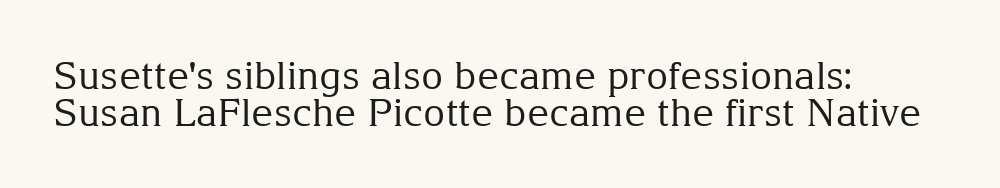
Style check: upright. Regarding leading, the lines here are crowded together. The paragraph has a hard left edge and a soft right edge. Old-style or modern, the face here clearly has serifs. Descender tails drop into unmarked territory. Looks like regular typesetting: each glyph gets only the width it needs.
